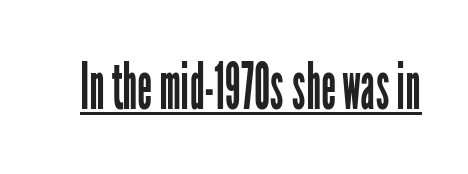
{"serif": "no", "italic": "no", "bold": "no", "weight": "regular", "width": "condensed", "stroke_contrast": "low", "x_height": "medium", "monospaced": "no", "underline": "yes", "letter_spacing": "normal", "letter_spacing_em": 0.0, "glyph_px": 65}
